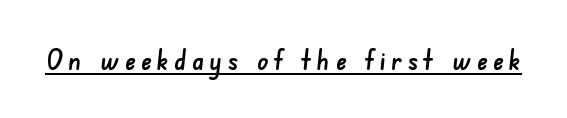
The image shows 28 px sans-serif type; set unusually wide letter spacing (+0.2 em), underlined; low stroke contrast and a small x-height.
